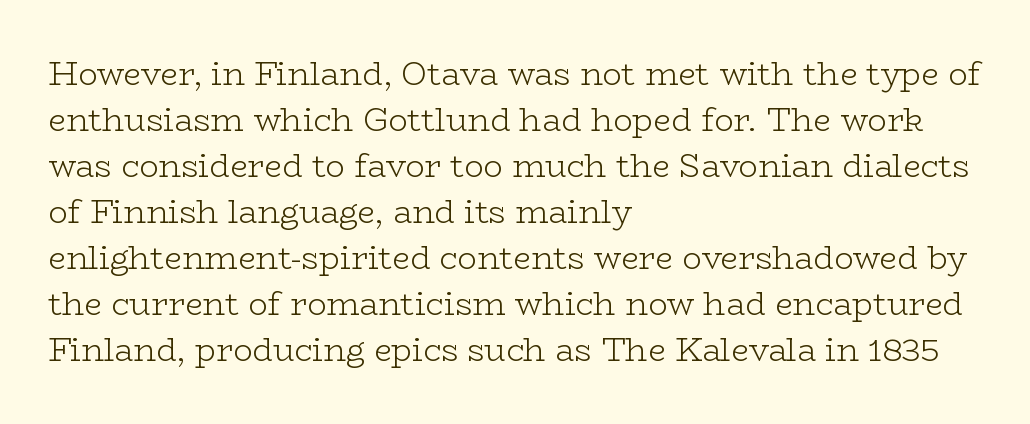
{"serif": "yes", "italic": "no", "bold": "no", "weight": "light", "width": "wide", "stroke_contrast": "low", "x_height": "medium", "monospaced": "no", "underline": "no", "align": "left", "line_spacing": "normal", "line_spacing_ratio": 1.44, "letter_spacing": "normal", "letter_spacing_em": 0.0, "glyph_px": 32}
